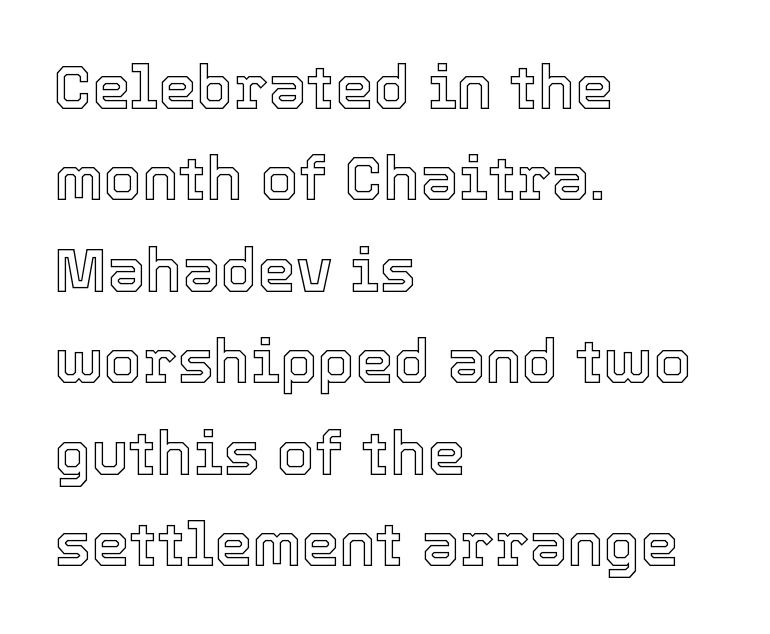
Q: Is the text italic (slanted)? A: No, it is upright.
Q: Is the text underlined? A: No.
Q: How is the paragraph aligned? A: Left-aligned.
Q: Is the spacing between letters normal or unusually wide? A: Normal.
Q: Is the spacing between lines tight, normal or loose? A: Normal.
Q: Width (condensed, normal, or wide)? A: Normal.
Q: x-height? A: Medium.
Q: Monospaced? A: No.
